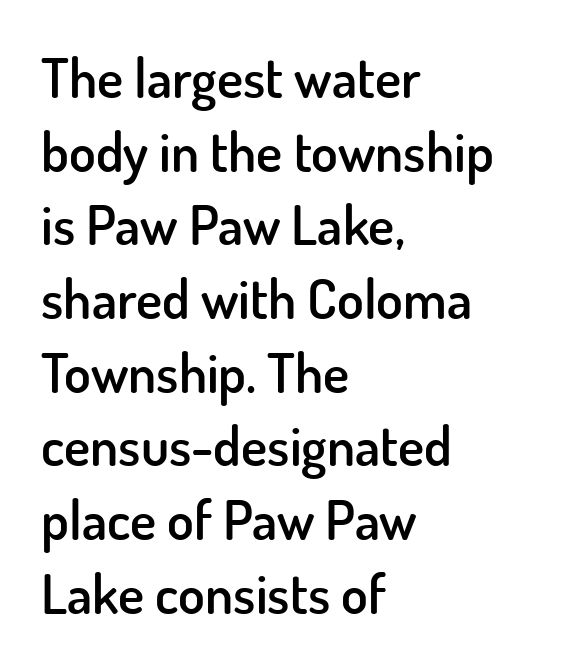
The image shows 55 px semibold sans-serif type, upright; set left-aligned, normal line spacing (1.34x), normal letter spacing, not underlined; low stroke contrast and a small x-height.
